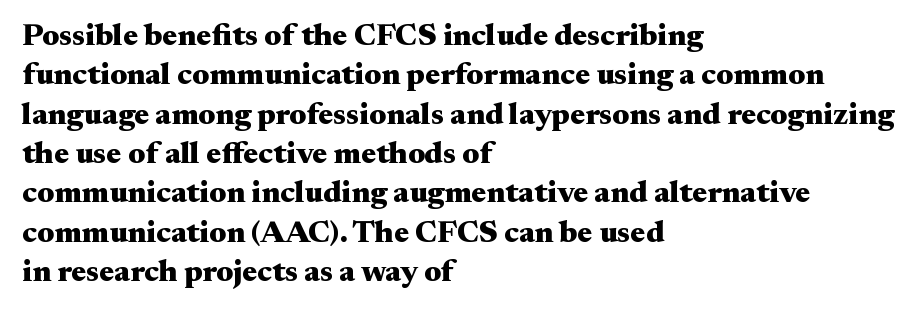
Q: Is the text bold? A: Yes.
Q: Is the text italic (slanted)? A: No, it is upright.
Q: Is the typeface a serif or a sans-serif typeface? A: Serif.
Q: Is the text underlined? A: No.
Q: How is the paragraph aligned? A: Left-aligned.
Q: Is the spacing between letters normal or unusually wide? A: Normal.
Q: Is the spacing between lines tight, normal or loose? A: Normal.
Q: Width (condensed, normal, or wide)? A: Wide.
Q: Stroke contrast? A: Medium.
Q: x-height? A: Small.
Q: Monospaced? A: No.
